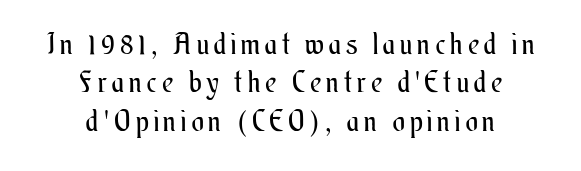
Q: Is the text bold? A: No.
Q: Is the text italic (slanted)? A: No, it is upright.
Q: Is the text underlined? A: No.
Q: How is the paragraph aligned? A: Centered.
Q: Is the spacing between lines tight, normal or loose? A: Normal.
Q: Width (condensed, normal, or wide)? A: Condensed.
Q: Stroke contrast? A: Medium.
Q: x-height? A: Small.
Q: Monospaced? A: No.
